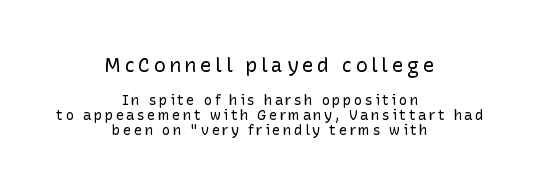
The image shows 20 px text type, upright; set centered, tight line spacing (1.09x), not underlined; the first (top) block is 1.43x larger.
